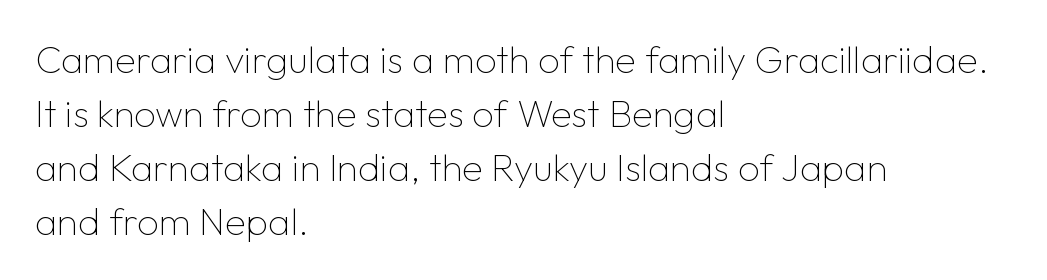
{"serif": "no", "italic": "no", "bold": "no", "weight": "thin", "width": "normal", "stroke_contrast": "low", "x_height": "medium", "monospaced": "no", "underline": "no", "align": "left", "line_spacing": "normal", "line_spacing_ratio": 1.42, "letter_spacing": "normal", "letter_spacing_em": 0.0, "glyph_px": 38}
